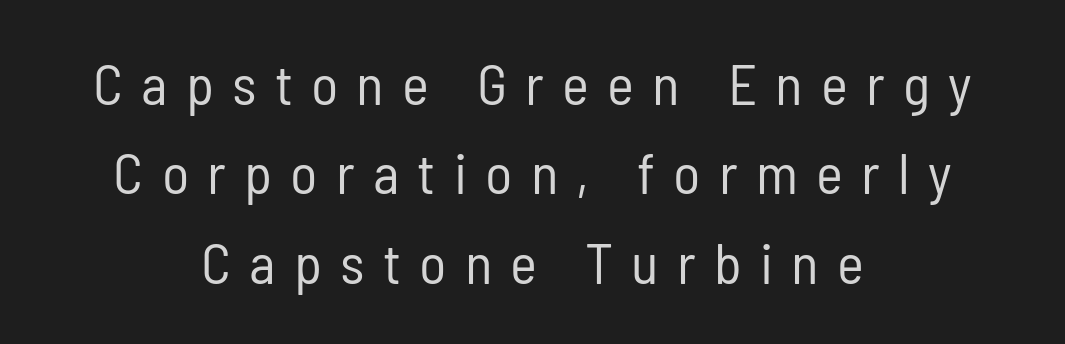
{"serif": "no", "italic": "no", "bold": "no", "weight": "regular", "width": "condensed", "stroke_contrast": "low", "x_height": "medium", "monospaced": "no", "underline": "no", "align": "center", "line_spacing": "normal", "line_spacing_ratio": 1.57, "letter_spacing": "wide", "letter_spacing_em": 0.32, "glyph_px": 57}
